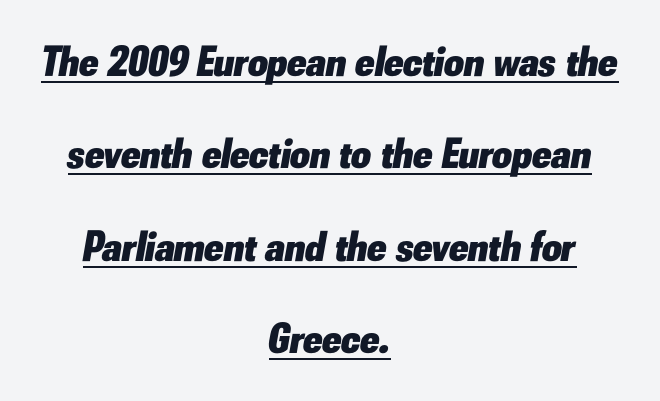
The image shows 43 px heavy type, italic (leaning right); set centered, loose line spacing (2.15x), normal letter spacing, underlined; low stroke contrast and a small x-height.
